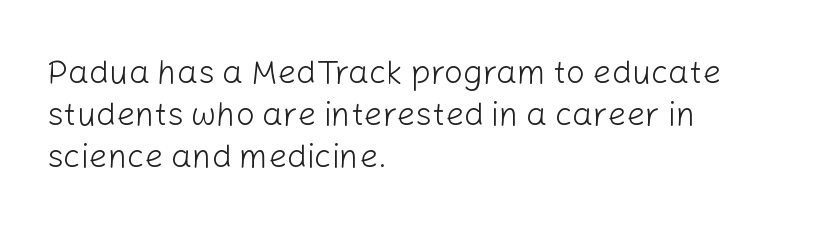
The image shows 33 px light sans-serif type, upright; set left-aligned, normal line spacing (1.27x), normal letter spacing, not underlined; low stroke contrast and a medium x-height.
